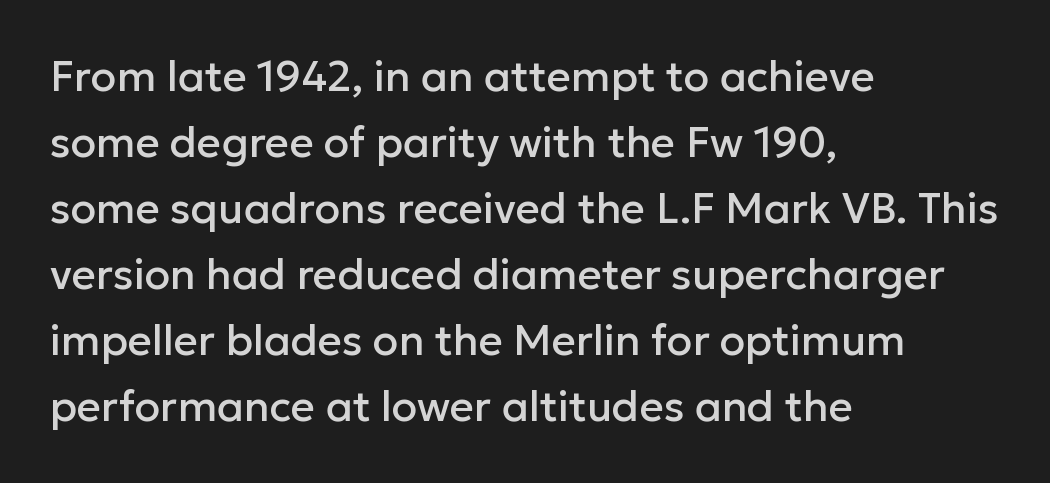
These lines are rendered in a variable-pitch font. The rendering keeps characters at their native spacing. A normal amount of white space separates one row of letters from the next. Are there feet on the stems? There aren't — it's a sans. Does the lettering tilt? It doesn't — this is upright. Underlining? Definitely not there.
